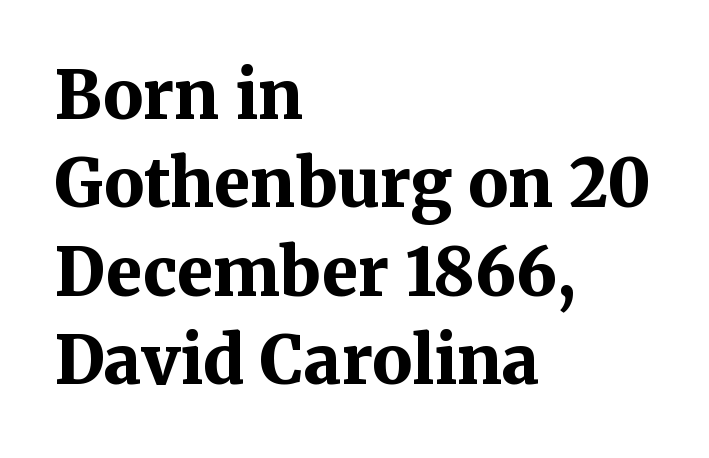
The image shows 66 px bold serif type, upright; set left-aligned, normal line spacing (1.34x), normal letter spacing, not underlined; medium stroke contrast and a medium x-height.
